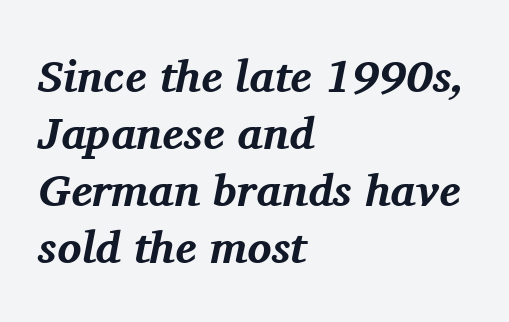
Underline: absent. In terms of posture, this sample is oblique. The letters sit at their default tracking, neither squeezed nor spread. What weight is shown? A full bold with thick strokes.
